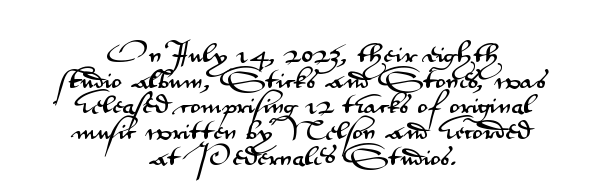
{"underline": "no", "align": "center", "line_spacing_ratio": 1.17, "letter_spacing": "normal", "letter_spacing_em": 0.0, "glyph_px": 22}
